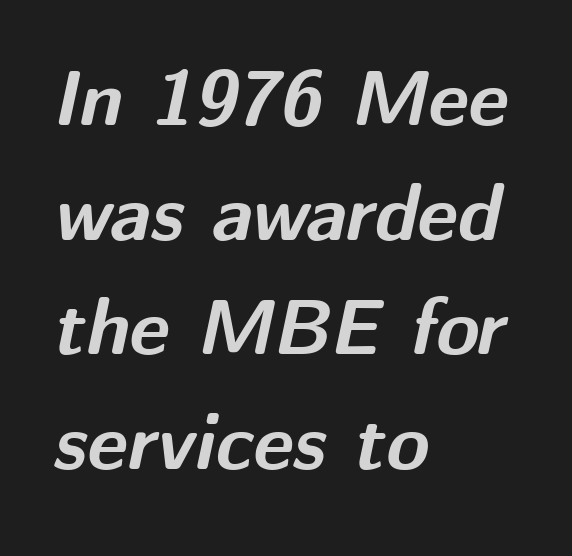
{"italic": "yes", "lean": "right", "slant_degrees": 12, "bold": "yes", "weight": "bold", "width": "normal", "stroke_contrast": "medium", "x_height": "medium", "monospaced": "no", "underline": "no", "align": "left", "line_spacing": "normal", "line_spacing_ratio": 1.47, "letter_spacing": "normal", "letter_spacing_em": 0.0, "glyph_px": 78}
